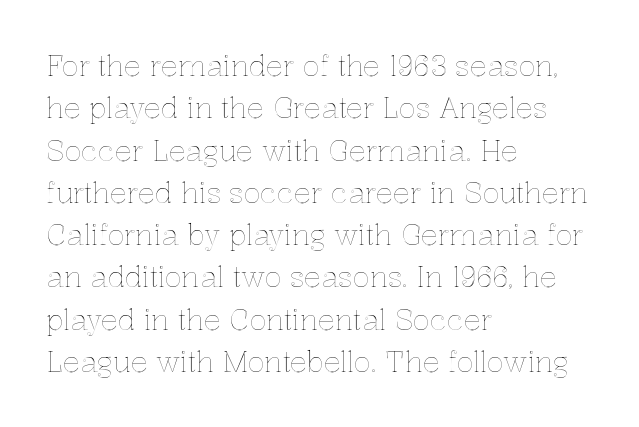
Q: Is the text italic (slanted)? A: No, it is upright.
Q: Is the text underlined? A: No.
Q: How is the paragraph aligned? A: Left-aligned.
Q: Is the spacing between letters normal or unusually wide? A: Normal.
Q: Is the spacing between lines tight, normal or loose? A: Normal.
Q: Width (condensed, normal, or wide)? A: Normal.
Q: x-height? A: Medium.
Q: Monospaced? A: No.
